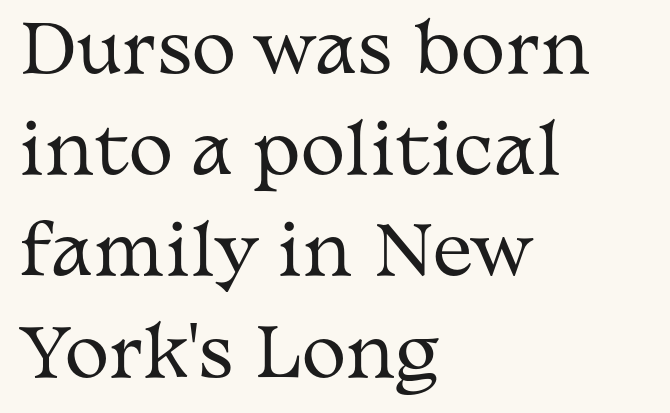
{"serif": "yes", "italic": "no", "bold": "no", "weight": "regular", "width": "wide", "stroke_contrast": "medium", "x_height": "medium", "monospaced": "no", "underline": "no", "align": "left", "line_spacing": "normal", "line_spacing_ratio": 1.51, "letter_spacing": "normal", "letter_spacing_em": 0.0, "glyph_px": 67}
